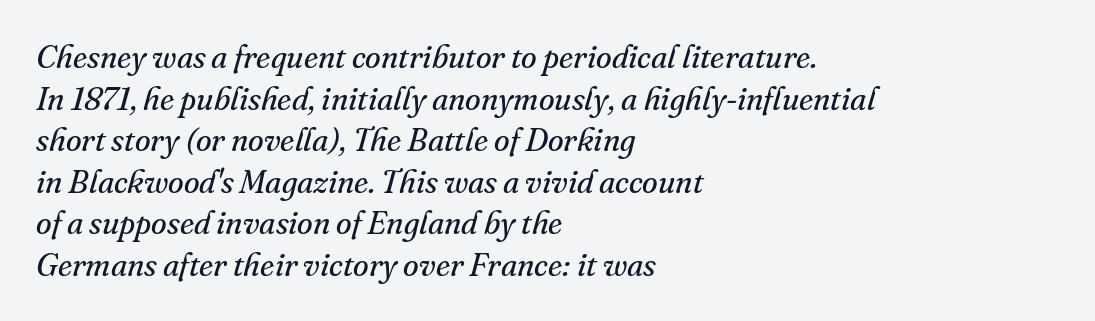
The image shows 32 px regular-weight serif type, italic (leaning right); set left-aligned, normal line spacing (1.3x), normal letter spacing, not underlined; medium stroke contrast and a small x-height.
